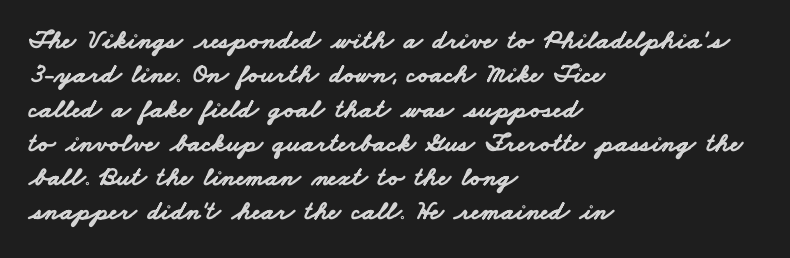
Line beginnings align vertically; line endings do not. Look at the tracking — it's just the regular setting, nothing added. Does the weight exceed regular? Yes, all the way to bold. Bare-footed words on every line. Horizontal bands of white between lines are of average thickness.
